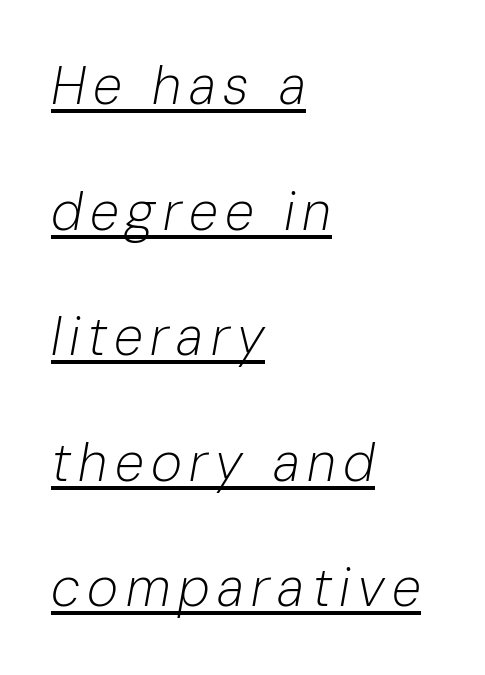
The image shows 53 px light type, italic (leaning right); set left-aligned, loose line spacing (2.37x), underlined; low stroke contrast and a medium x-height.
